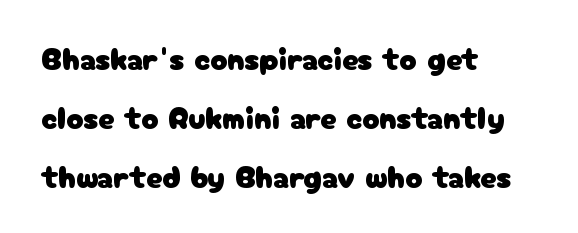
Q: Is the text italic (slanted)? A: No, it is upright.
Q: Is the typeface a serif or a sans-serif typeface? A: Sans-serif.
Q: Is the text underlined? A: No.
Q: How is the paragraph aligned? A: Left-aligned.
Q: Is the spacing between letters normal or unusually wide? A: Normal.
Q: Width (condensed, normal, or wide)? A: Normal.
Q: Stroke contrast? A: Low.
Q: x-height? A: Medium.
Q: Monospaced? A: No.
